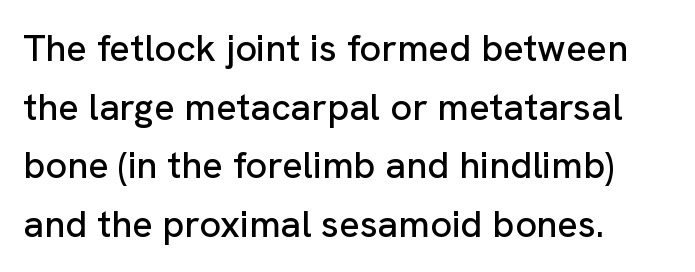
Q: Is the text italic (slanted)? A: No, it is upright.
Q: Is the typeface a serif or a sans-serif typeface? A: Sans-serif.
Q: Is the text underlined? A: No.
Q: How is the paragraph aligned? A: Left-aligned.
Q: Is the spacing between letters normal or unusually wide? A: Normal.
Q: Is the spacing between lines tight, normal or loose? A: Normal.
Q: Width (condensed, normal, or wide)? A: Normal.
Q: Stroke contrast? A: Low.
Q: x-height? A: Medium.
Q: Monospaced? A: No.
